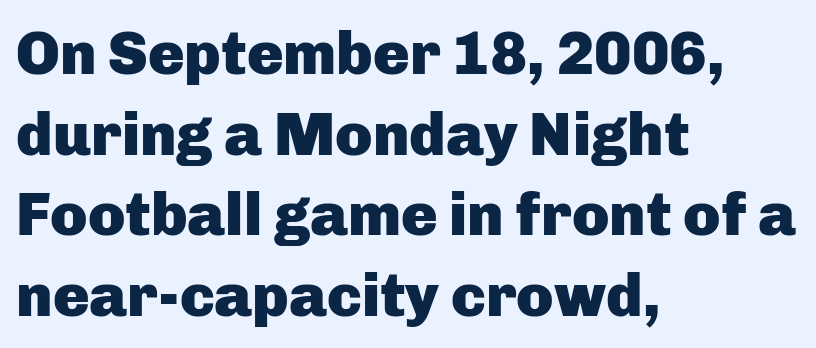
Q: Is the text bold? A: Yes.
Q: Is the text italic (slanted)? A: No, it is upright.
Q: Is the typeface a serif or a sans-serif typeface? A: Sans-serif.
Q: Is the text underlined? A: No.
Q: How is the paragraph aligned? A: Left-aligned.
Q: Is the spacing between letters normal or unusually wide? A: Normal.
Q: Is the spacing between lines tight, normal or loose? A: Normal.
Q: Width (condensed, normal, or wide)? A: Normal.
Q: Stroke contrast? A: Low.
Q: x-height? A: Medium.
Q: Monospaced? A: No.
